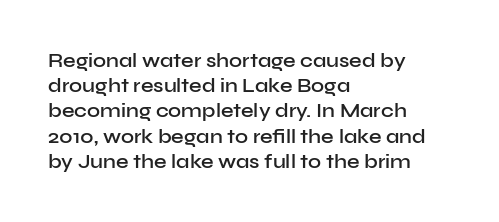
{"italic": "no", "bold": "semi", "underline": "no", "align": "left", "line_spacing": "normal", "line_spacing_ratio": 1.26, "letter_spacing": "normal", "letter_spacing_em": 0.0, "glyph_px": 20}
